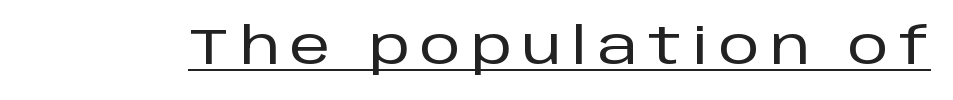
The image shows 51 px sans-serif type, upright; set unusually wide letter spacing (+0.21 em), underlined; low stroke contrast and a large x-height.
